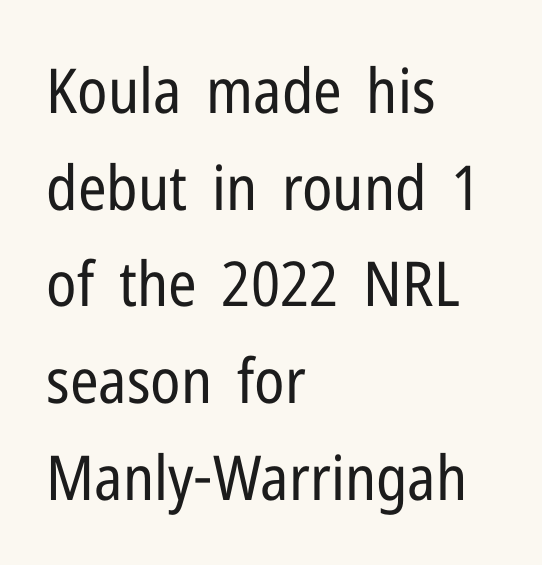
{"serif": "no", "italic": "no", "bold": "no", "weight": "regular", "width": "condensed", "stroke_contrast": "low", "x_height": "medium", "monospaced": "no", "underline": "no", "align": "left", "line_spacing": "normal", "line_spacing_ratio": 1.56, "letter_spacing": "normal", "letter_spacing_em": 0.0, "glyph_px": 62}
